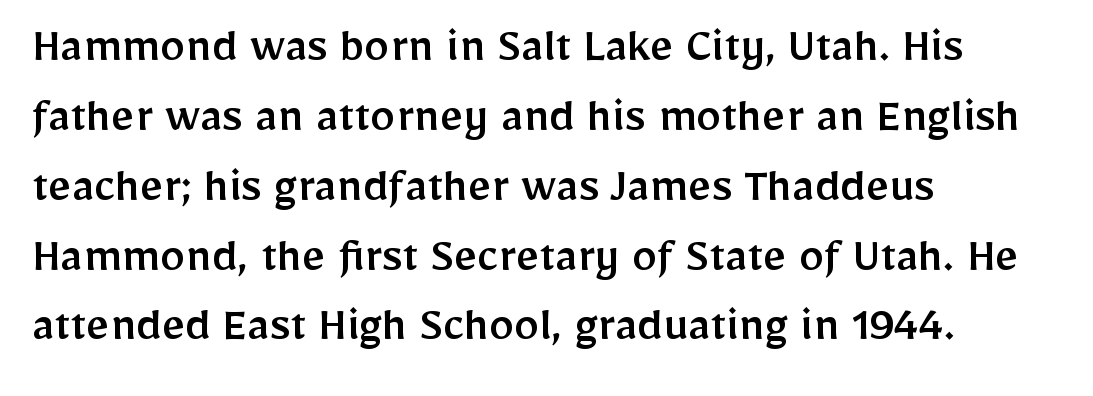
{"serif": "no", "italic": "no", "width": "normal", "stroke_contrast": "low", "x_height": "medium", "monospaced": "no", "underline": "no", "align": "left", "line_spacing": "normal", "line_spacing_ratio": 1.37, "letter_spacing": "normal", "letter_spacing_em": 0.0, "glyph_px": 51}
